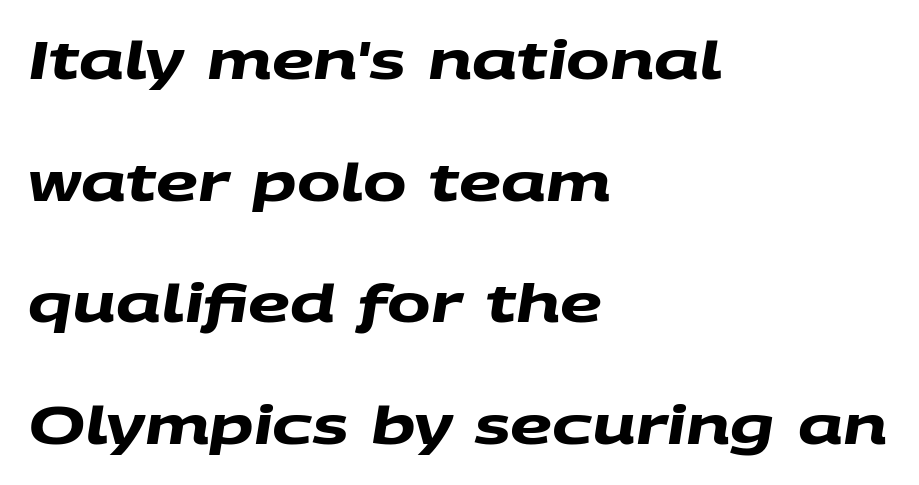
The image shows 52 px heavy, wide sans-serif type; set left-aligned, loose line spacing (2.34x), normal letter spacing, not underlined; medium stroke contrast and a large x-height.
